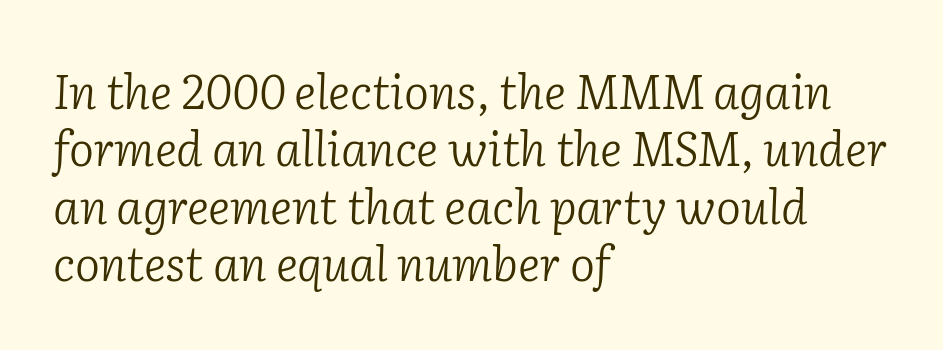
Q: Is the text bold? A: No.
Q: Is the text italic (slanted)? A: Yes, it leans right by about 2 degrees.
Q: Is the typeface a serif or a sans-serif typeface? A: Serif.
Q: Is the text underlined? A: No.
Q: How is the paragraph aligned? A: Left-aligned.
Q: Is the spacing between letters normal or unusually wide? A: Normal.
Q: Width (condensed, normal, or wide)? A: Normal.
Q: Stroke contrast? A: Low.
Q: x-height? A: Medium.
Q: Monospaced? A: No.
